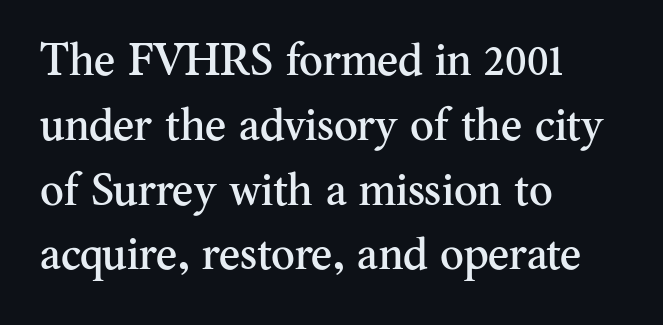
Q: Is the text italic (slanted)? A: No, it is upright.
Q: Is the typeface a serif or a sans-serif typeface? A: Serif.
Q: Is the text underlined? A: No.
Q: How is the paragraph aligned? A: Left-aligned.
Q: Is the spacing between letters normal or unusually wide? A: Normal.
Q: Is the spacing between lines tight, normal or loose? A: Normal.
Q: Width (condensed, normal, or wide)? A: Normal.
Q: Stroke contrast? A: Medium.
Q: x-height? A: Small.
Q: Monospaced? A: No.
